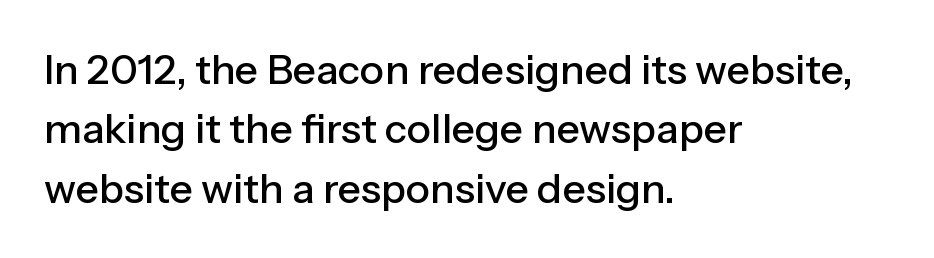
Reading down the block, your eye returns to a fixed left position each line. Proportional: the letters do not fall into vertical columns. The passage shown is typeset with a sans-serif family. Whoever set this chose a conventional vertical rhythm. Rule under the text: the space is simply empty.
